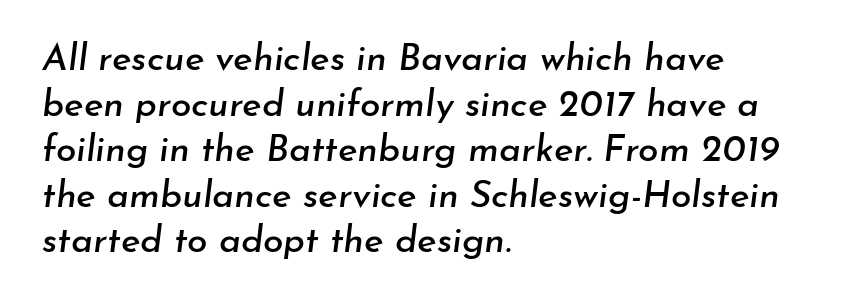
This rendering uses left alignment, leaving the right contour irregular. Default kerning and tracking; the words read as compact shapes. Think of a printed novel: that variable character pitch is what you see here. Check the space under the baseline: it is left empty.
